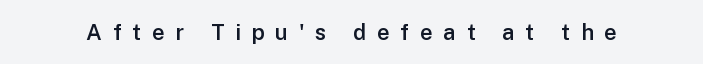
Letter spacing: wide. Ascenders rise straight up at ninety degrees. Its strokes are somewhat broadened, the hallmark of semibold type. The area under the type is left untouched.
